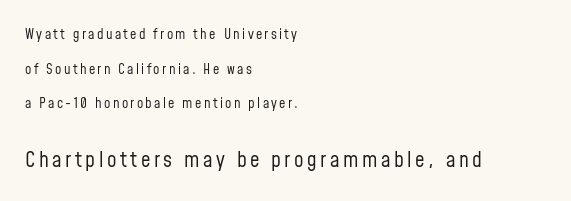
{"italic": "no", "bold": "no", "underline": "no", "align": "left", "line_spacing": "loose", "line_spacing_ratio": 2.48, "larger_block": "second", "size_ratio": 1.5, "glyph_px": 21}
